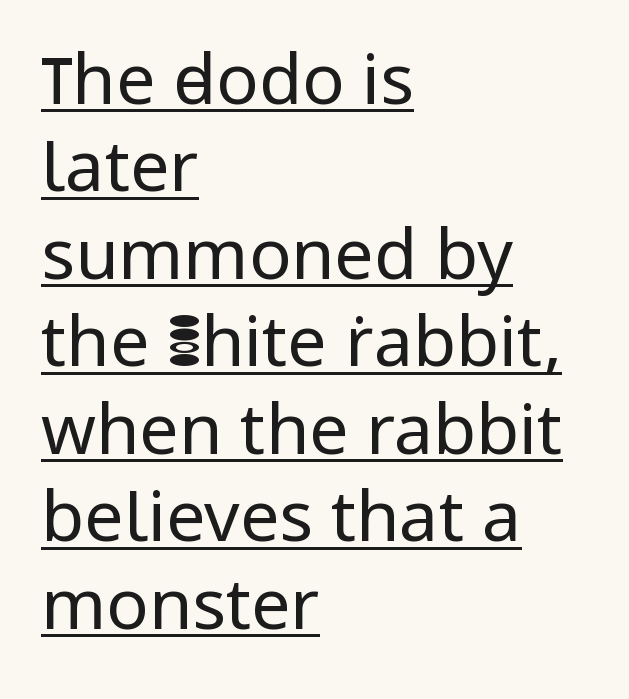
The image shows 70 px regular-weight sans-serif type, upright; set left-aligned, normal line spacing (1.25x), normal letter spacing, underlined; low stroke contrast and a medium x-height.
